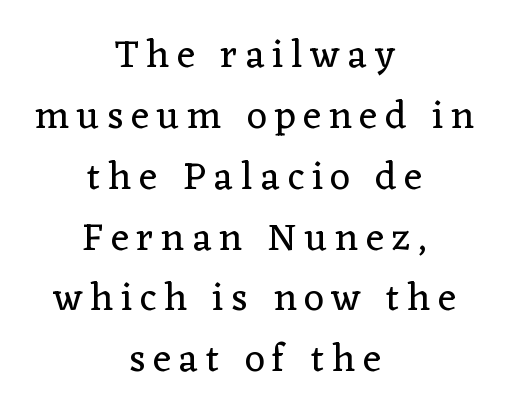
{"serif": "yes", "italic": "no", "bold": "no", "weight": "regular", "width": "normal", "stroke_contrast": "low", "x_height": "medium", "monospaced": "no", "underline": "no", "align": "center", "line_spacing": "normal", "line_spacing_ratio": 1.56, "letter_spacing": "wide", "letter_spacing_em": 0.2, "glyph_px": 39}
